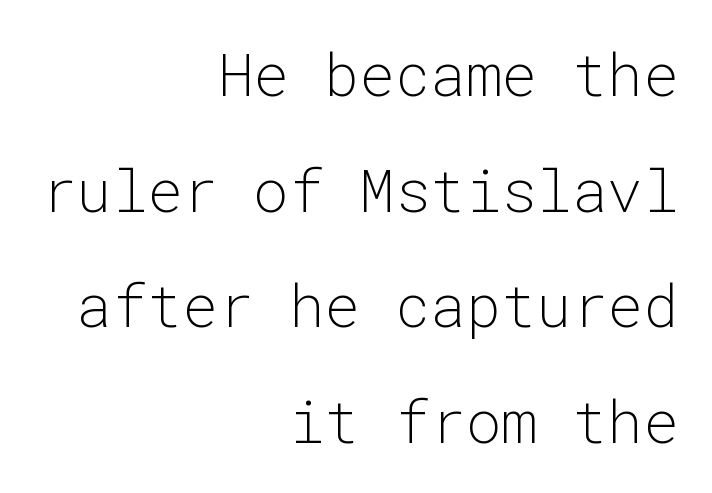
{"serif": "no", "italic": "no", "bold": "no", "weight": "light", "width": "normal", "stroke_contrast": "low", "x_height": "medium", "monospaced": "yes", "underline": "no", "align": "right", "line_spacing": "loose", "line_spacing_ratio": 1.96, "letter_spacing": "normal", "letter_spacing_em": 0.0, "glyph_px": 59}
